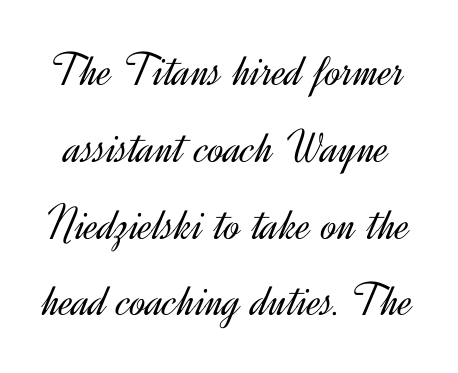
The image shows 48 px light sans-serif type; set normal line spacing (1.6x), normal letter spacing, not underlined; a small x-height.
